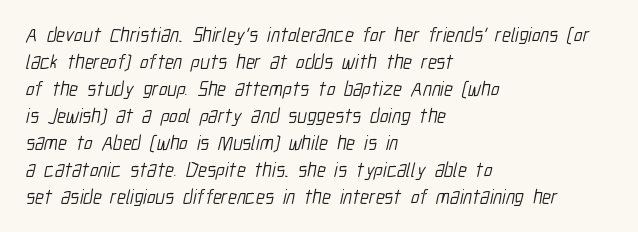
The image shows 20 px text type; set left-aligned, normal line spacing (1.35x), normal letter spacing, not underlined.
